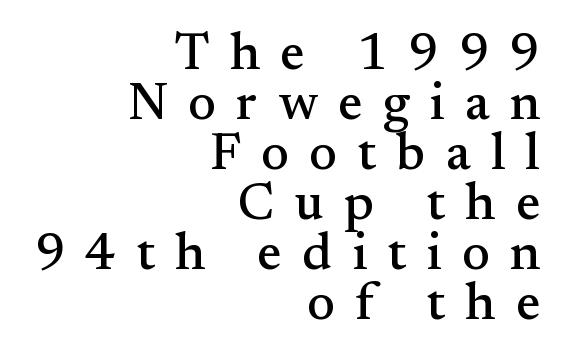
Q: Is the text italic (slanted)? A: No, it is upright.
Q: Is the typeface a serif or a sans-serif typeface? A: Serif.
Q: Is the text underlined? A: No.
Q: How is the paragraph aligned? A: Right-aligned.
Q: Is the spacing between letters normal or unusually wide? A: Unusually wide.
Q: Is the spacing between lines tight, normal or loose? A: Tight.
Q: Width (condensed, normal, or wide)? A: Normal.
Q: Stroke contrast? A: Medium.
Q: x-height? A: Small.
Q: Monospaced? A: No.
